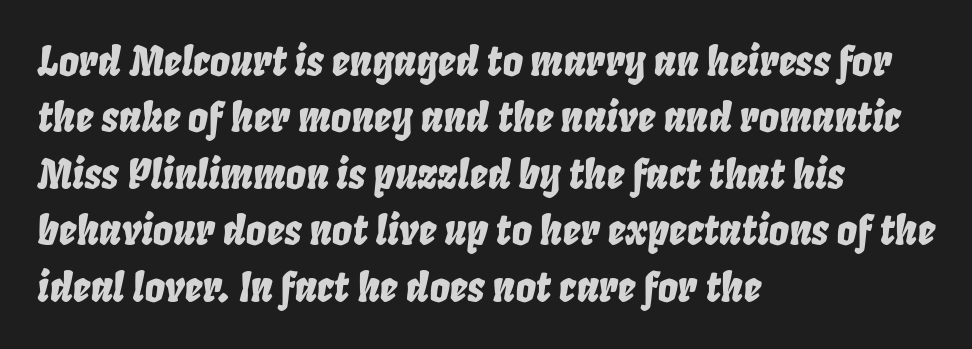
Q: Is the text italic (slanted)? A: Yes, it leans right by about 8 degrees.
Q: Is the text underlined? A: No.
Q: How is the paragraph aligned? A: Left-aligned.
Q: Is the spacing between letters normal or unusually wide? A: Normal.
Q: Is the spacing between lines tight, normal or loose? A: Normal.
Q: Width (condensed, normal, or wide)? A: Condensed.
Q: Stroke contrast? A: Low.
Q: x-height? A: Large.
Q: Monospaced? A: No.
